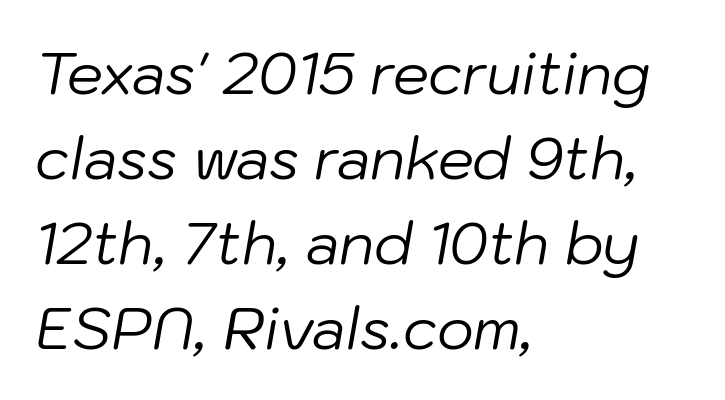
Style check: oblique. Line starts are locked; line ends wander. The characters are drawn with everyday or finer stroke widths. Rule under the text: the space is simply empty.
